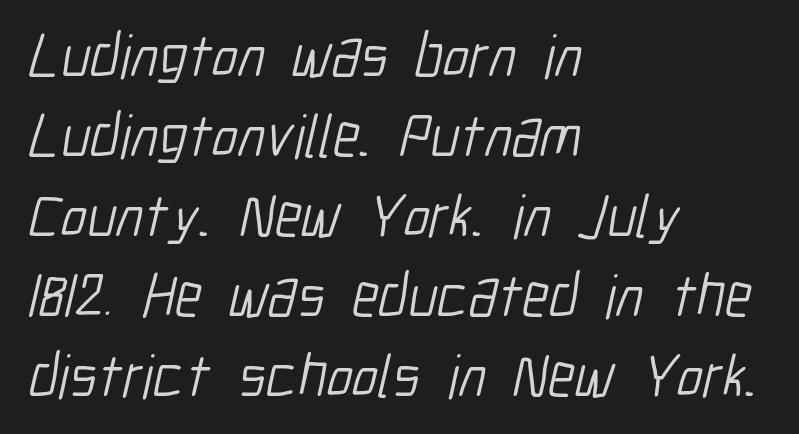
{"serif": "no", "bold": "no", "weight": "light", "width": "condensed", "stroke_contrast": "low", "x_height": "medium", "monospaced": "no", "underline": "no", "align": "left", "line_spacing": "normal", "line_spacing_ratio": 1.31, "letter_spacing": "normal", "letter_spacing_em": 0.0, "glyph_px": 61}
